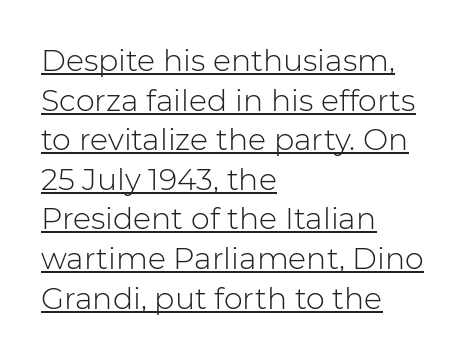
Q: Is the text bold? A: No.
Q: Is the text italic (slanted)? A: No, it is upright.
Q: Is the typeface a serif or a sans-serif typeface? A: Sans-serif.
Q: Is the text underlined? A: Yes.
Q: How is the paragraph aligned? A: Left-aligned.
Q: Is the spacing between letters normal or unusually wide? A: Normal.
Q: Is the spacing between lines tight, normal or loose? A: Normal.
Q: Width (condensed, normal, or wide)? A: Normal.
Q: Stroke contrast? A: Low.
Q: x-height? A: Medium.
Q: Monospaced? A: No.
